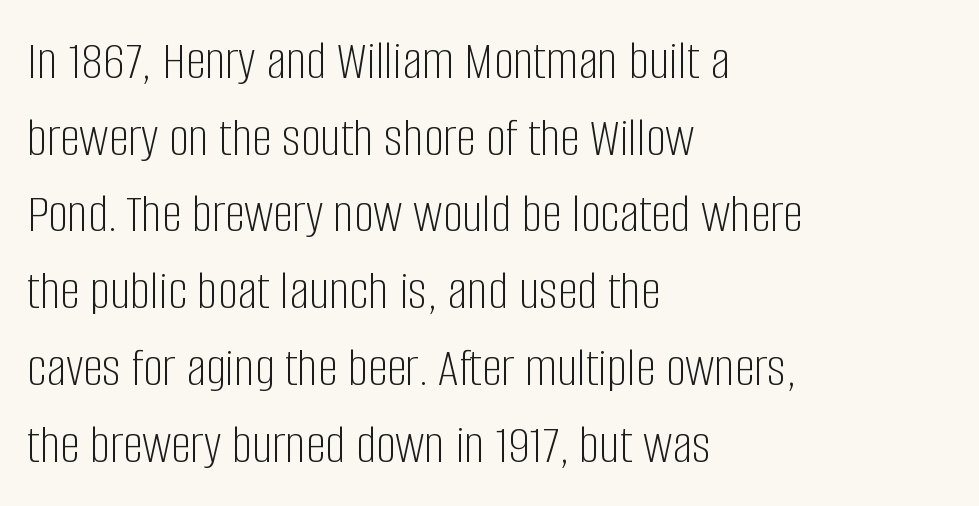
Nope, no serifs anywhere on these letters. Italic? Not at all — the glyphs are vertical. This sample has the flowing, uneven cadence of proportional lettering. The lines in this sample share a left origin and differ only in where they stop.
